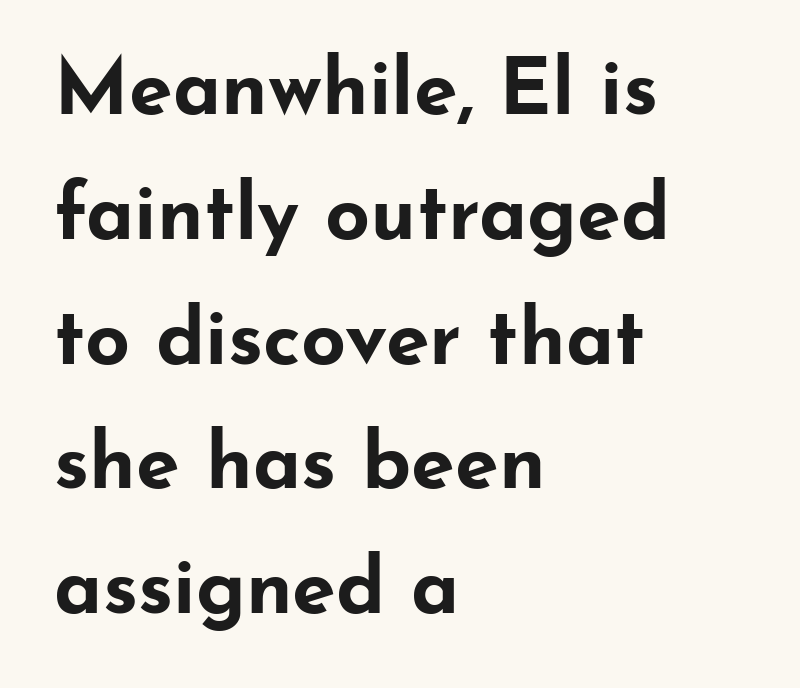
The image shows 79 px bold, wide sans-serif type, upright; set left-aligned, normal line spacing (1.58x), normal letter spacing, not underlined; low stroke contrast and a small x-height.
